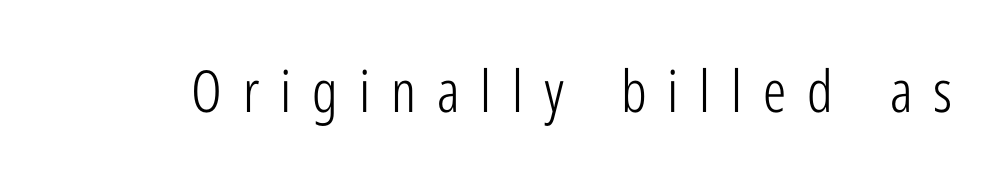
Q: Is the text bold? A: No.
Q: Is the text italic (slanted)? A: No, it is upright.
Q: Is the typeface a serif or a sans-serif typeface? A: Sans-serif.
Q: Is the text underlined? A: No.
Q: Is the spacing between letters normal or unusually wide? A: Unusually wide.
Q: Width (condensed, normal, or wide)? A: Condensed.
Q: Stroke contrast? A: Low.
Q: x-height? A: Medium.
Q: Monospaced? A: No.
